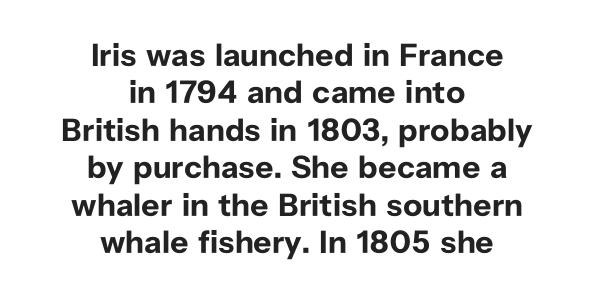
Q: Is the text bold? A: Yes.
Q: Is the text italic (slanted)? A: No, it is upright.
Q: Is the typeface a serif or a sans-serif typeface? A: Sans-serif.
Q: Is the text underlined? A: No.
Q: How is the paragraph aligned? A: Centered.
Q: Is the spacing between letters normal or unusually wide? A: Normal.
Q: Width (condensed, normal, or wide)? A: Normal.
Q: Stroke contrast? A: Low.
Q: x-height? A: Medium.
Q: Monospaced? A: No.
